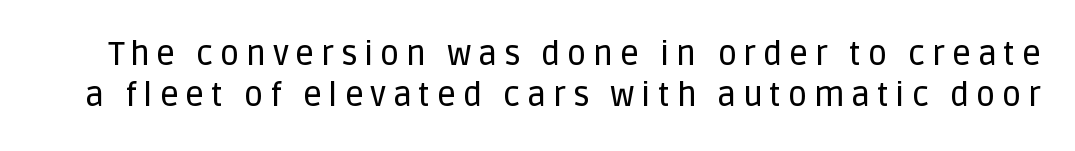
Q: Is the text italic (slanted)? A: No, it is upright.
Q: Is the typeface a serif or a sans-serif typeface? A: Sans-serif.
Q: Is the text underlined? A: No.
Q: Is the spacing between letters normal or unusually wide? A: Unusually wide.
Q: Is the spacing between lines tight, normal or loose? A: Normal.
Q: Width (condensed, normal, or wide)? A: Normal.
Q: Stroke contrast? A: Low.
Q: x-height? A: Large.
Q: Monospaced? A: No.
